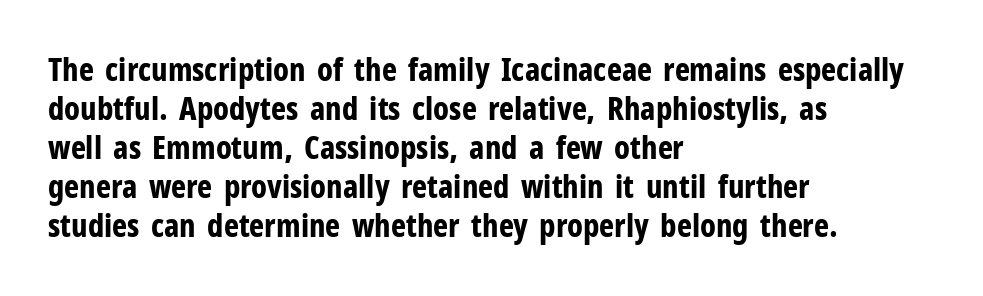
The image shows 32 px bold, condensed sans-serif type, upright; set left-aligned, line spacing 1.22x, normal letter spacing, not underlined; low stroke contrast and a medium x-height.
